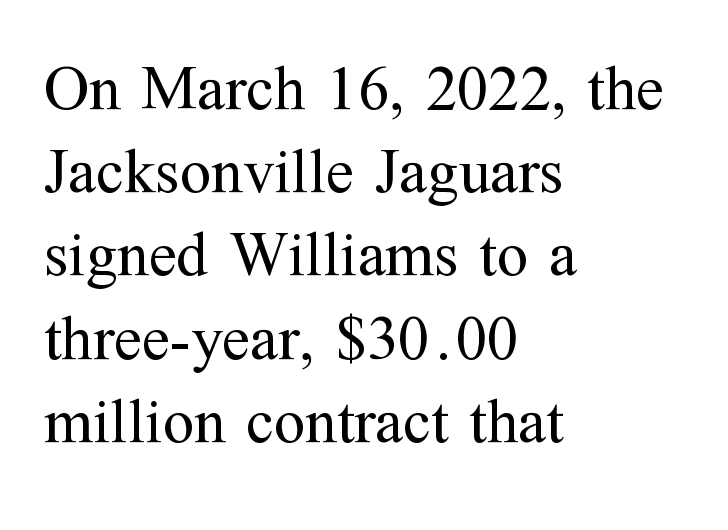
No letter is thick-stroked: the sample isn't bold. Descender tails drop into unmarked territory. The typography opts for an upright posture over an oblique one. Short and long lines alike share a common starting point at left. The type is set solid horizontally, with unmodified tracking.
